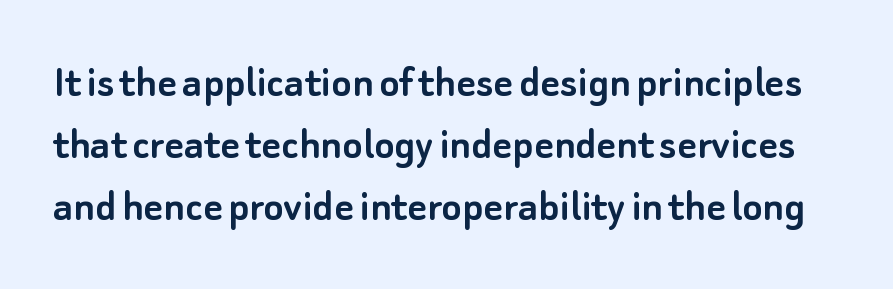
{"serif": "no", "italic": "no", "width": "normal", "stroke_contrast": "low", "x_height": "small", "monospaced": "no", "underline": "no", "line_spacing": "normal", "line_spacing_ratio": 1.32, "letter_spacing": "normal", "letter_spacing_em": 0.0, "glyph_px": 47}
